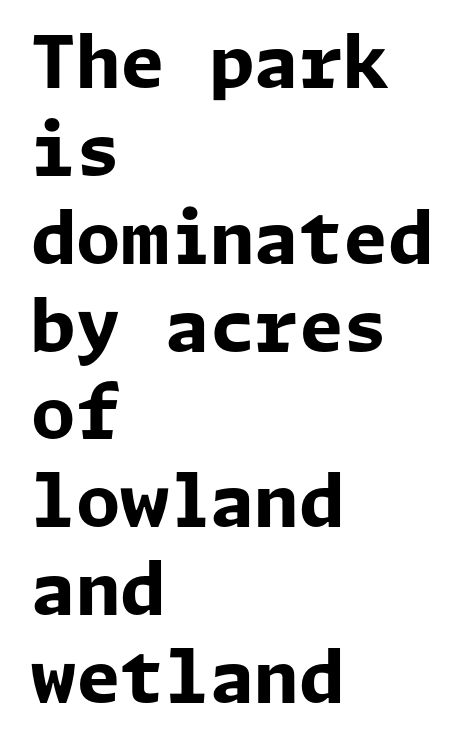
Q: Is the text bold? A: Yes.
Q: Is the text italic (slanted)? A: No, it is upright.
Q: Is the typeface a serif or a sans-serif typeface? A: Sans-serif.
Q: Is the text underlined? A: No.
Q: How is the paragraph aligned? A: Left-aligned.
Q: Is the spacing between letters normal or unusually wide? A: Normal.
Q: Width (condensed, normal, or wide)? A: Normal.
Q: Stroke contrast? A: Low.
Q: x-height? A: Medium.
